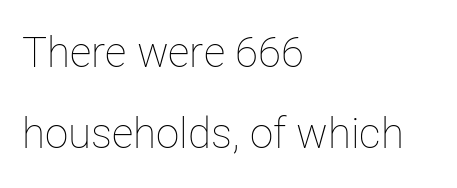
Does the leading feel generous? Absolutely, it's lavish. Weight: not bold — regular or lighter. Where is the straight margin? On the left. Clear beneath every line of the passage. What stands out about the letter spacing? Nothing — it is the standard amount.
